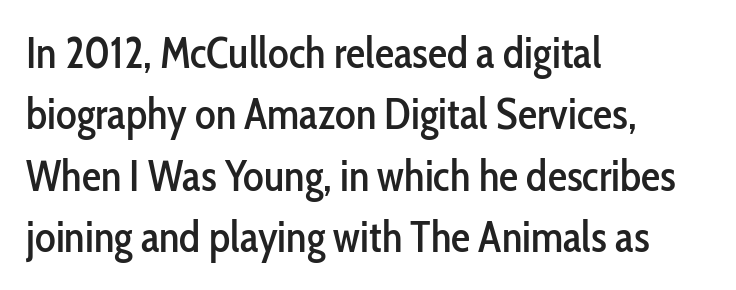
The face used here is a sans, in the tradition of grotesques and geometrics. No italicization has been applied; the sample stays upright. These lines are set flush left with a ragged right edge. These lines sit exactly where default settings would place them. Descender tails drop into unmarked territory.
